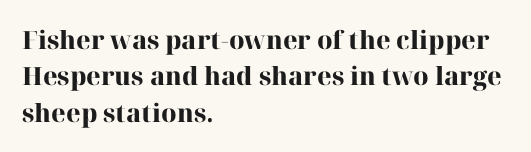
{"italic": "no", "bold": "yes", "underline": "no", "align": "left", "line_spacing": "normal", "line_spacing_ratio": 1.46, "letter_spacing": "normal", "letter_spacing_em": 0.0, "glyph_px": 25}
